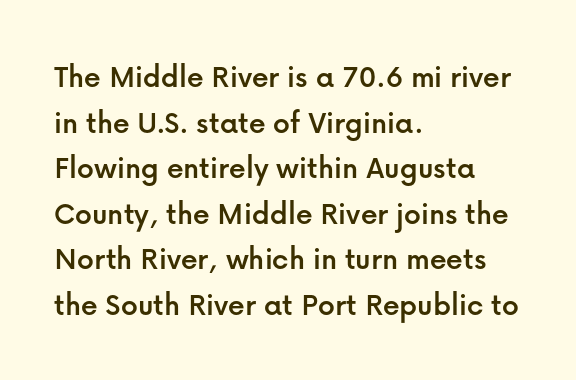
Q: Is the text italic (slanted)? A: No, it is upright.
Q: Is the typeface a serif or a sans-serif typeface? A: Sans-serif.
Q: Is the text underlined? A: No.
Q: How is the paragraph aligned? A: Left-aligned.
Q: Is the spacing between letters normal or unusually wide? A: Normal.
Q: Is the spacing between lines tight, normal or loose? A: Normal.
Q: Width (condensed, normal, or wide)? A: Normal.
Q: Stroke contrast? A: Low.
Q: x-height? A: Medium.
Q: Monospaced? A: No.
